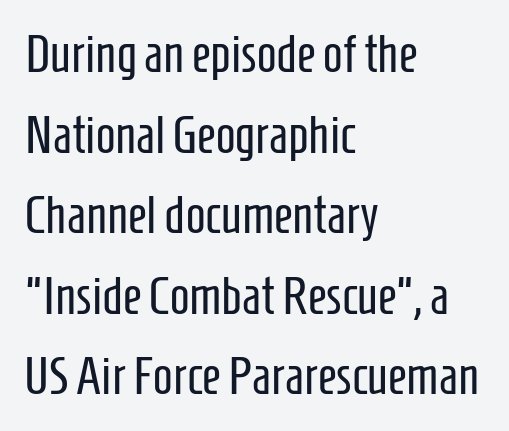
Q: Is the text bold? A: No.
Q: Is the text italic (slanted)? A: No, it is upright.
Q: Is the typeface a serif or a sans-serif typeface? A: Sans-serif.
Q: Is the text underlined? A: No.
Q: How is the paragraph aligned? A: Left-aligned.
Q: Is the spacing between letters normal or unusually wide? A: Normal.
Q: Is the spacing between lines tight, normal or loose? A: Normal.
Q: Width (condensed, normal, or wide)? A: Condensed.
Q: Stroke contrast? A: Low.
Q: x-height? A: Medium.
Q: Monospaced? A: No.
